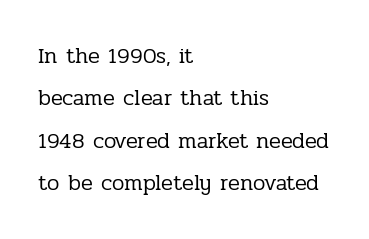
{"italic": "no", "bold": "no", "underline": "no", "align": "left", "line_spacing": "loose", "line_spacing_ratio": 1.93, "letter_spacing": "normal", "letter_spacing_em": 0.0, "glyph_px": 22}
